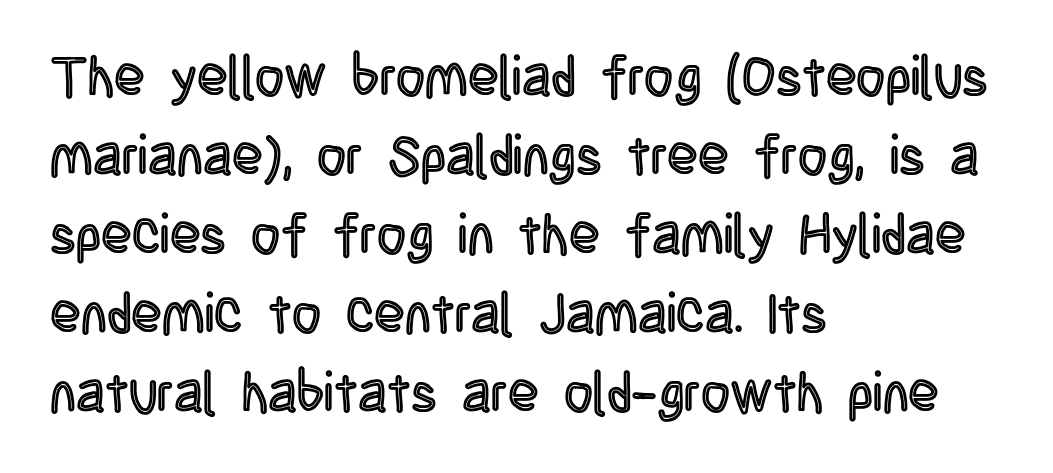
{"italic": "no", "width": "condensed", "x_height": "large", "monospaced": "no", "underline": "no", "align": "left", "line_spacing": "normal", "line_spacing_ratio": 1.41, "letter_spacing": "normal", "letter_spacing_em": 0.0, "glyph_px": 56}
